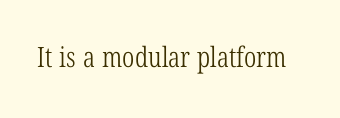
The image shows 28 px light, condensed serif type; set normal letter spacing, not underlined; low stroke contrast and a medium x-height.
